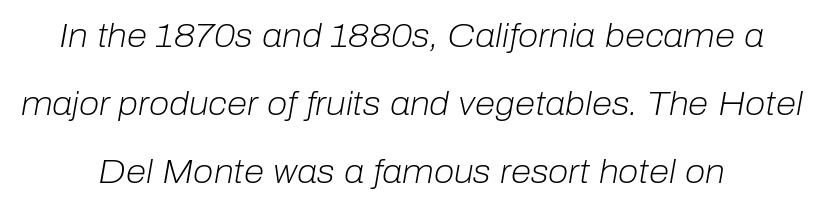
{"italic": "yes", "lean": "right", "slant_degrees": 10, "bold": "no", "weight": "light", "width": "normal", "stroke_contrast": "low", "x_height": "medium", "monospaced": "no", "underline": "no", "align": "center", "line_spacing": "loose", "line_spacing_ratio": 2.06, "letter_spacing": "normal", "letter_spacing_em": 0.0, "glyph_px": 33}
